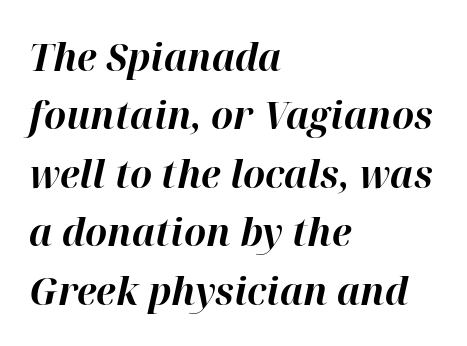
Heft: maximum for text — a bold. Italic? Definitely — the glyphs are oblique. Underline: absent. Left-aligned paragraph, ragged on the right. Tracking value appears to be zero — textbook default spacing.
